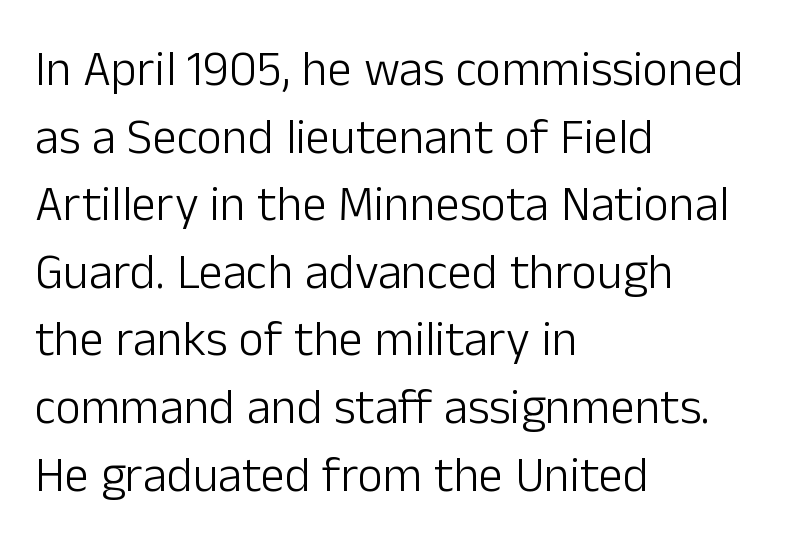
The image shows 49 px light sans-serif type, upright; set left-aligned, normal line spacing (1.38x), normal letter spacing, not underlined; low stroke contrast and a medium x-height.
